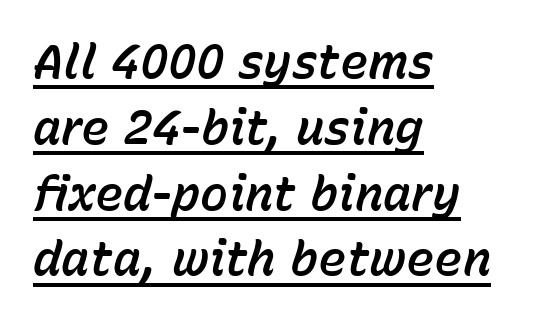
The image shows 47 px text type, italic (leaning right); set left-aligned, normal line spacing (1.4x), normal letter spacing, underlined; low stroke contrast and a medium x-height.
